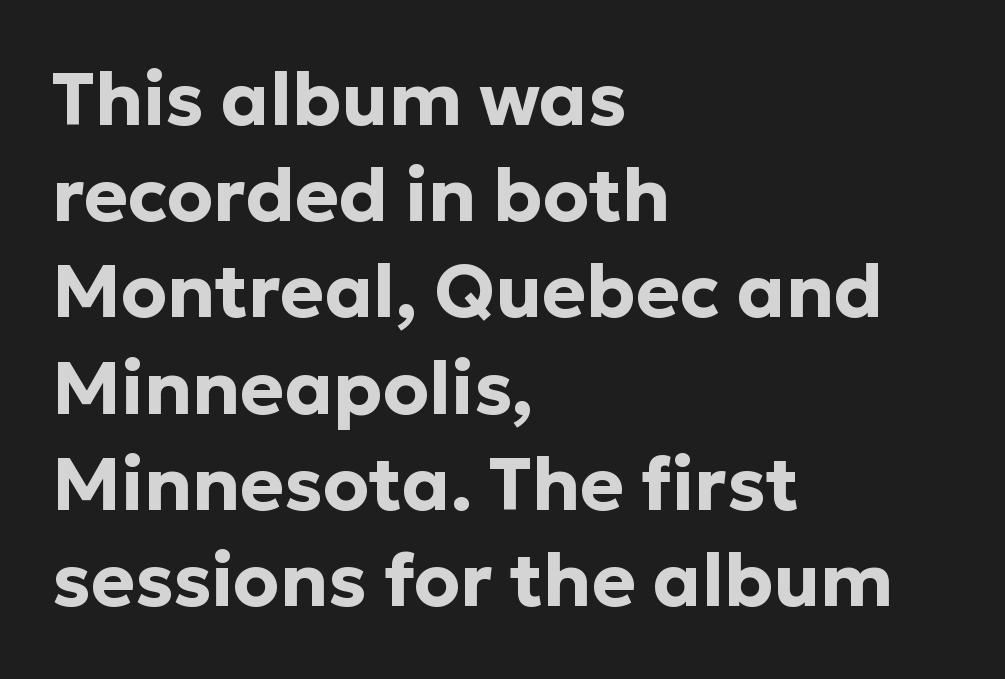
The image shows 74 px bold sans-serif type, upright; set left-aligned, normal line spacing (1.3x), normal letter spacing, not underlined; low stroke contrast and a medium x-height.
